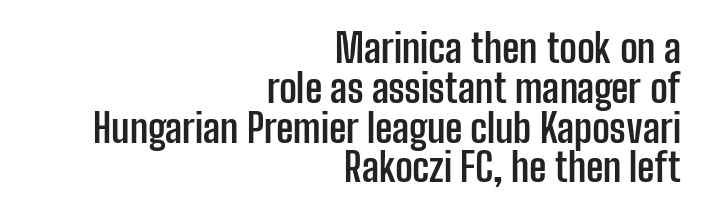
The image shows 39 px semibold, condensed sans-serif type, upright; set right-aligned, tight line spacing (1.02x), normal letter spacing, not underlined; low stroke contrast and a medium x-height.
